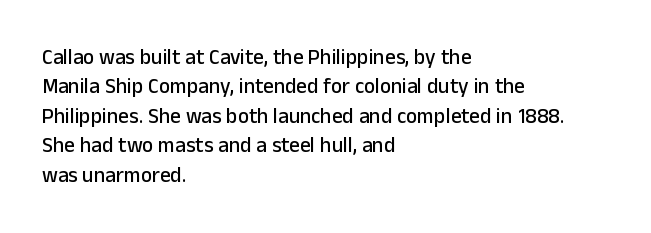
If you drew a ruler down the left edge, every line would touch it. The foot of each line stays bare and open. What's the leading like? Ordinary, nothing unusual. The axis of the letterforms is exactly vertical. Observe the ordinary spacing: letters are neighbours, not strangers.
